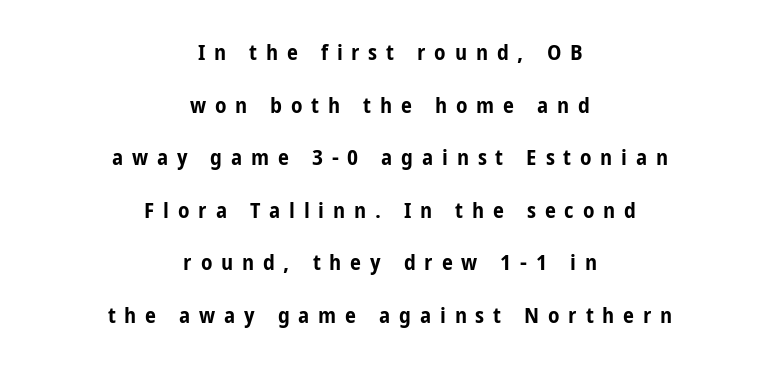
This rendering widens character spacing well past its baseline value. The whitespace from short lines is split evenly between both sides. Every stem runs plumb, perpendicular to the baseline. How heavy is the stroke? Heavy — this is a bold. Words float on clear page, feet unadorned.
